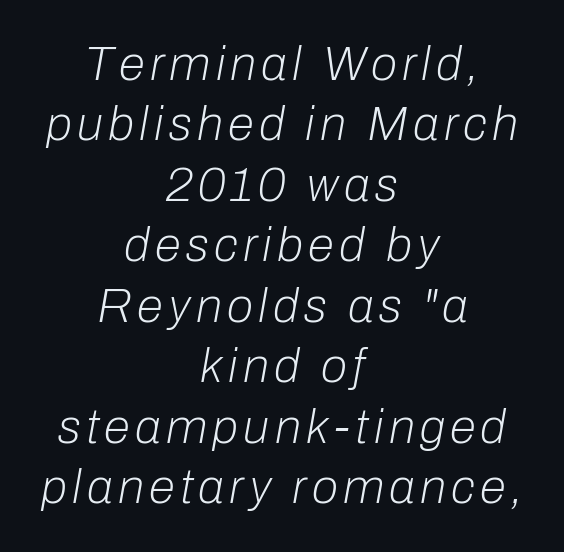
{"italic": "yes", "lean": "right", "slant_degrees": 10, "bold": "no", "weight": "light", "width": "normal", "stroke_contrast": "low", "x_height": "medium", "monospaced": "no", "underline": "no", "align": "center", "line_spacing": "normal", "line_spacing_ratio": 1.26, "glyph_px": 48}
